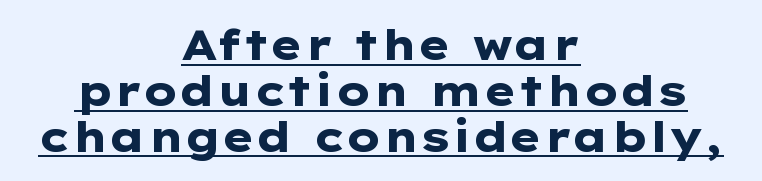
The image shows 42 px heavy, wide sans-serif type, upright; set centered, tight line spacing (1.09x), normal letter spacing, underlined; low stroke contrast and a medium x-height.
